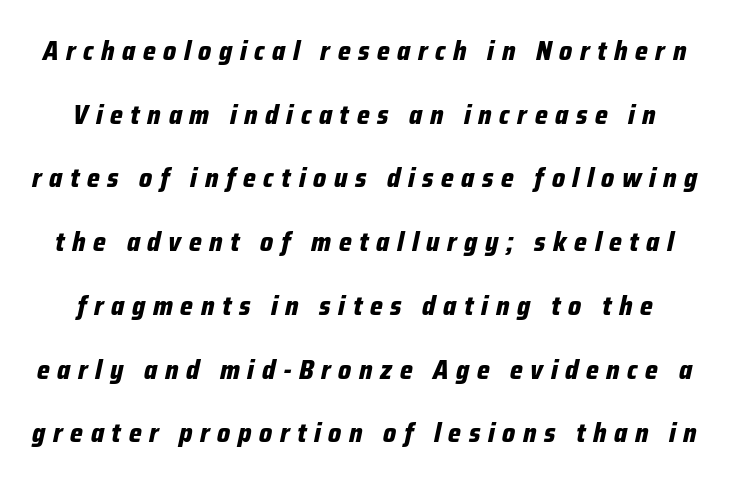
Compared with typical paragraphs, the rows here are farther apart. Here the glyphs are tracked loosely, breaking word shapes into spaced letters. Summary of weight: heavy, a full bold. This is oblique type, the kind used for emphasis or titles. Unmarked baselines from the first word to the last.
